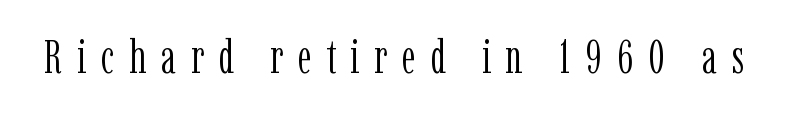
{"serif": "yes", "italic": "no", "bold": "no", "weight": "light", "width": "condensed", "stroke_contrast": "low", "x_height": "medium", "monospaced": "no", "underline": "no", "letter_spacing": "wide", "letter_spacing_em": 0.31, "glyph_px": 47}
